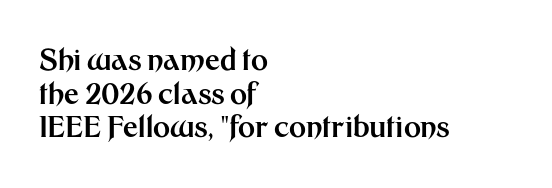
What kind of face is this? One without serifs — a sans. One-word summary of the alignment: left. Think of a printed novel: that variable character pitch is what you see here. Notice how the stems are strictly vertical — no italics here.
